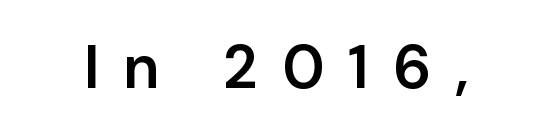
Q: Is the text bold? A: Semi-bold.
Q: Is the text italic (slanted)? A: No, it is upright.
Q: Is the typeface a serif or a sans-serif typeface? A: Sans-serif.
Q: Is the text underlined? A: No.
Q: Is the spacing between letters normal or unusually wide? A: Unusually wide.
Q: Width (condensed, normal, or wide)? A: Normal.
Q: Stroke contrast? A: Low.
Q: x-height? A: Medium.
Q: Monospaced? A: No.
